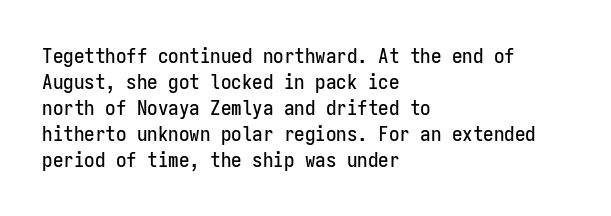
The typesetter chose a ragged-right arrangement here. The type sits square on the baseline with zero lean. There is no visible air inserted between adjacent glyphs. Has an underline been added? It has not.
